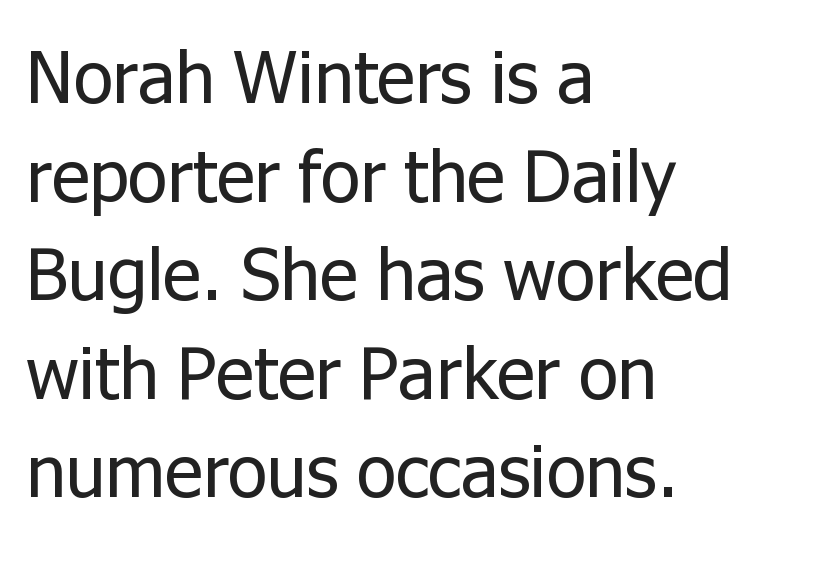
Q: Is the text bold? A: No.
Q: Is the text italic (slanted)? A: No, it is upright.
Q: Is the typeface a serif or a sans-serif typeface? A: Sans-serif.
Q: Is the text underlined? A: No.
Q: How is the paragraph aligned? A: Left-aligned.
Q: Is the spacing between letters normal or unusually wide? A: Normal.
Q: Is the spacing between lines tight, normal or loose? A: Normal.
Q: Width (condensed, normal, or wide)? A: Normal.
Q: Stroke contrast? A: Low.
Q: x-height? A: Medium.
Q: Monospaced? A: No.
